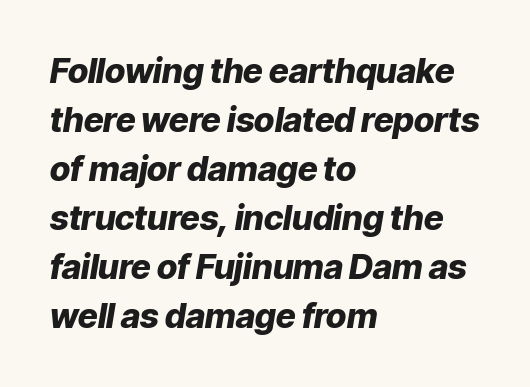
Q: Is the text bold? A: Yes.
Q: Is the text italic (slanted)? A: Yes, it leans right by about 9 degrees.
Q: Is the text underlined? A: No.
Q: How is the paragraph aligned? A: Left-aligned.
Q: Is the spacing between letters normal or unusually wide? A: Normal.
Q: Is the spacing between lines tight, normal or loose? A: Normal.
Q: Width (condensed, normal, or wide)? A: Normal.
Q: Stroke contrast? A: Low.
Q: x-height? A: Medium.
Q: Monospaced? A: No.
